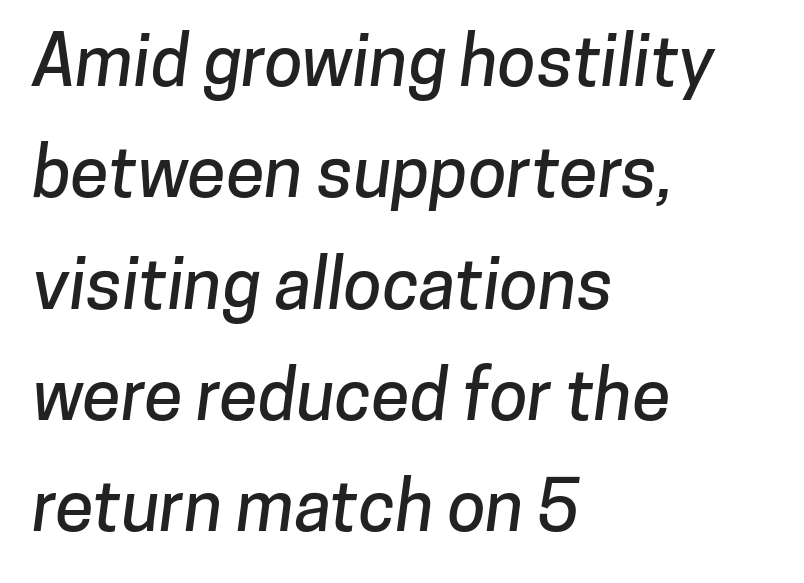
The lines are quadded left. These lines sit exactly where default settings would place them. Type style note: lacks serifs. Each word holds together tightly as a unit, with standard inter-letter gaps.
